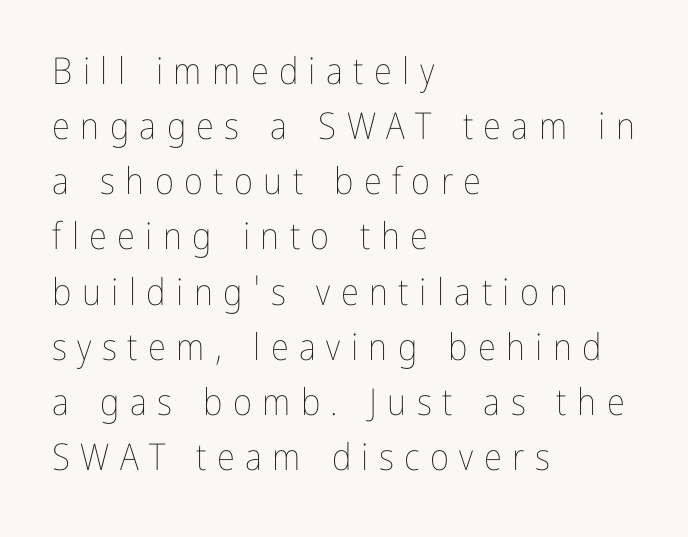
Descender tails drop into unmarked territory. Is this a fixed-width face? No — the glyphs have proportional, varying widths. Characters remain perfectly vertical along every line. The typesetter chose a ragged-right arrangement here. Each word looks stretched out because of the extra space between its letters.
